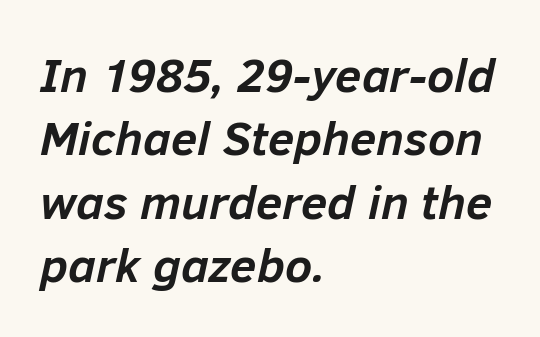
{"italic": "yes", "lean": "right", "slant_degrees": 12, "bold": "yes", "weight": "semibold", "width": "normal", "stroke_contrast": "low", "x_height": "medium", "monospaced": "no", "underline": "no", "align": "left", "line_spacing": "normal", "line_spacing_ratio": 1.32, "letter_spacing": "normal", "letter_spacing_em": 0.0, "glyph_px": 48}
